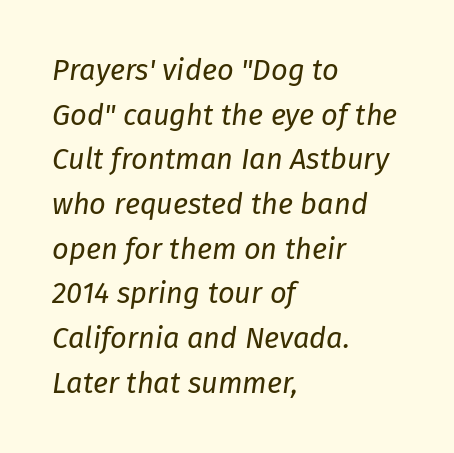
The image shows 29 px regular-weight type, italic (leaning right); set left-aligned, normal line spacing (1.54x), normal letter spacing, not underlined; low stroke contrast and a medium x-height.
